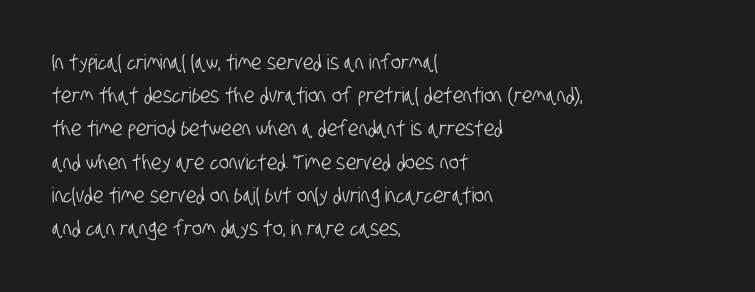
Decoration check: the copy has no underline. These lines are set flush left with a ragged right edge. A typesetter would call this leading conventional body-copy spacing. Caption: standard tracking, unaltered.
